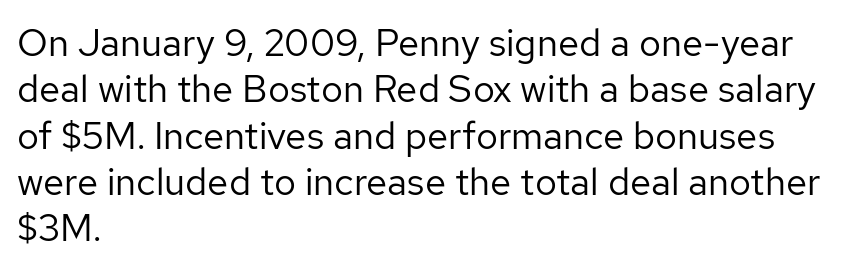
The image shows 38 px regular-weight sans-serif type, upright; set left-aligned, line spacing 1.22x, normal letter spacing, not underlined; low stroke contrast and a medium x-height.
